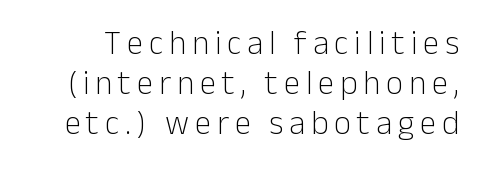
I'd call this a sans setting — the letters go barefoot. If you drew a line through each stem, it would be perfectly vertical. Think of a printed novel: that variable character pitch is what you see here. The typeface has the unassuming heft of standard copy or less. The space beneath each line is pristine and unruled.
